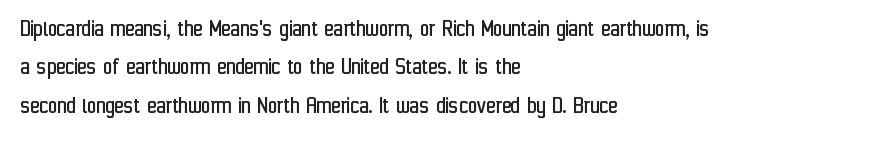
This sample uses an upright cut, with every glyph sitting square on the baseline. The string is rendered with underlining switched off. Tracking value appears to be zero — textbook default spacing. The lines in this sample share a left origin and differ only in where they stop. Vertical spacing — default.
